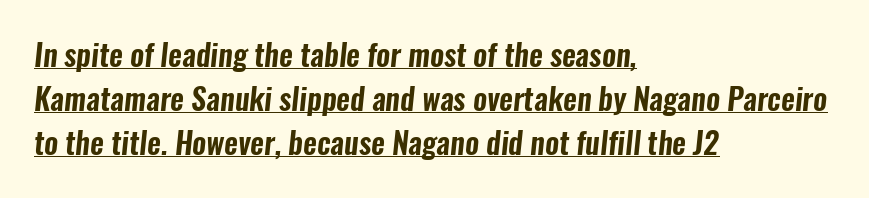
Q: Is the typeface a serif or a sans-serif typeface? A: Sans-serif.
Q: Is the text underlined? A: Yes.
Q: How is the paragraph aligned? A: Left-aligned.
Q: Is the spacing between letters normal or unusually wide? A: Normal.
Q: Is the spacing between lines tight, normal or loose? A: Normal.
Q: Width (condensed, normal, or wide)? A: Condensed.
Q: Stroke contrast? A: Low.
Q: x-height? A: Medium.
Q: Monospaced? A: No.
